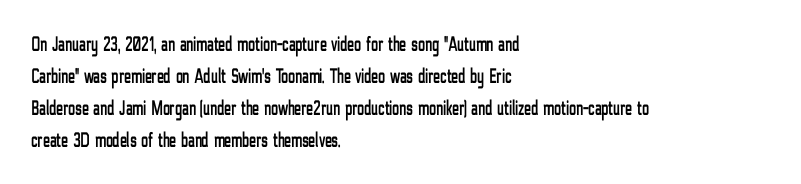
The image shows 21 px text type, upright; set left-aligned, normal line spacing (1.52x), normal letter spacing, not underlined.
